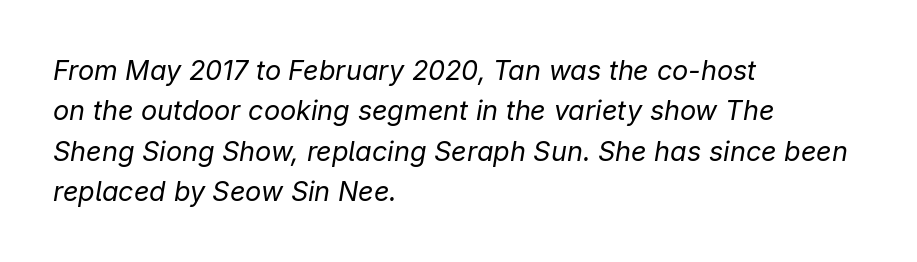
The image shows 27 px text type, italic (leaning right); set left-aligned, normal line spacing (1.5x), normal letter spacing, not underlined.
